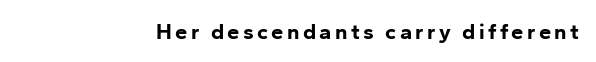
The image shows 22 px bold type, upright; set not underlined.
